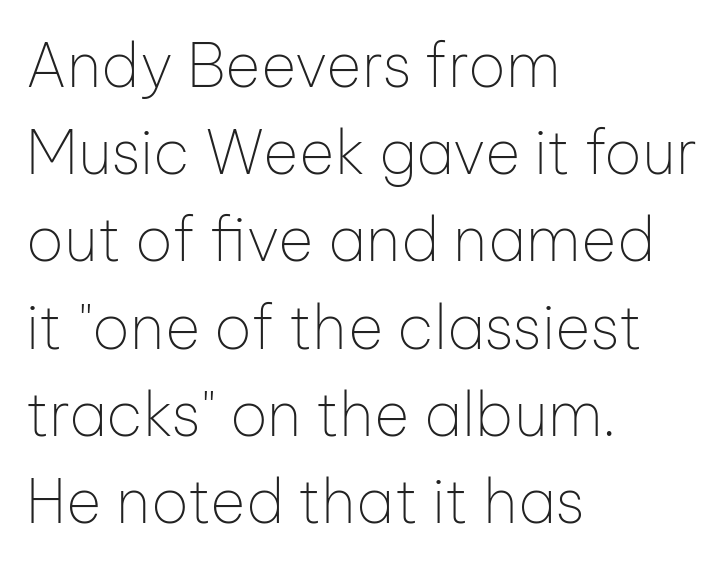
{"serif": "no", "italic": "no", "bold": "no", "weight": "thin", "width": "normal", "stroke_contrast": "low", "x_height": "medium", "monospaced": "no", "underline": "no", "align": "left", "line_spacing": "normal", "line_spacing_ratio": 1.43, "letter_spacing": "normal", "letter_spacing_em": 0.0, "glyph_px": 61}
